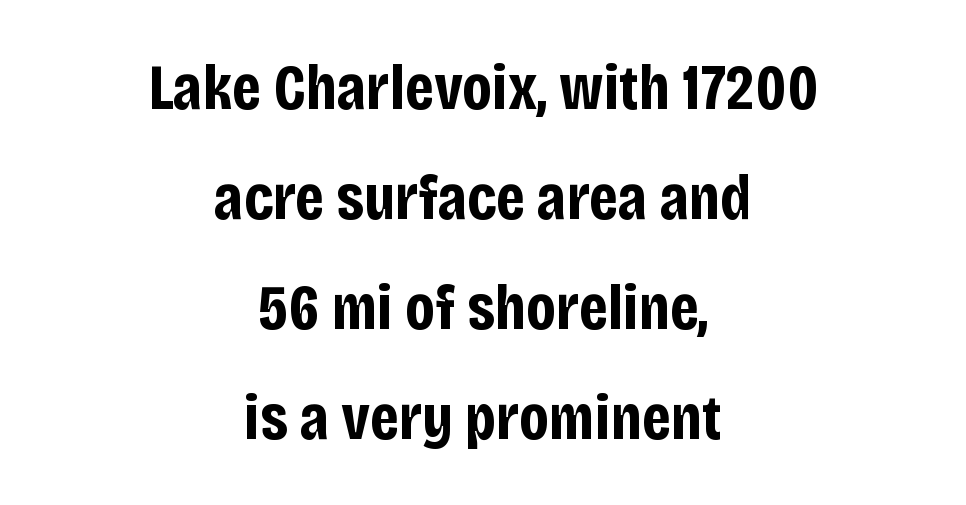
Typographic density is high because the face is bold. Unlike a traditional serif, this face leaves its strokes unadorned. Alignment: centered. The face used here is proportionally spaced, like ordinary book or web type.
